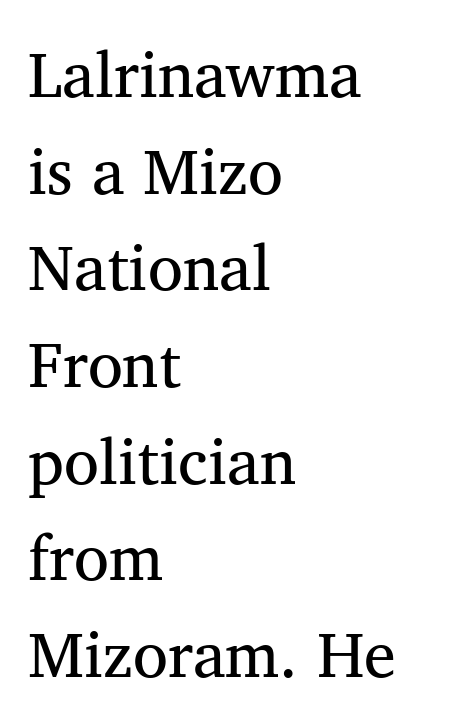
These glyphs show unthickened strokes, regular width or finer. A typesetter would call this leading conventional body-copy spacing. The strip under each line holds only bare page. The type is set solid horizontally, with unmodified tracking.
